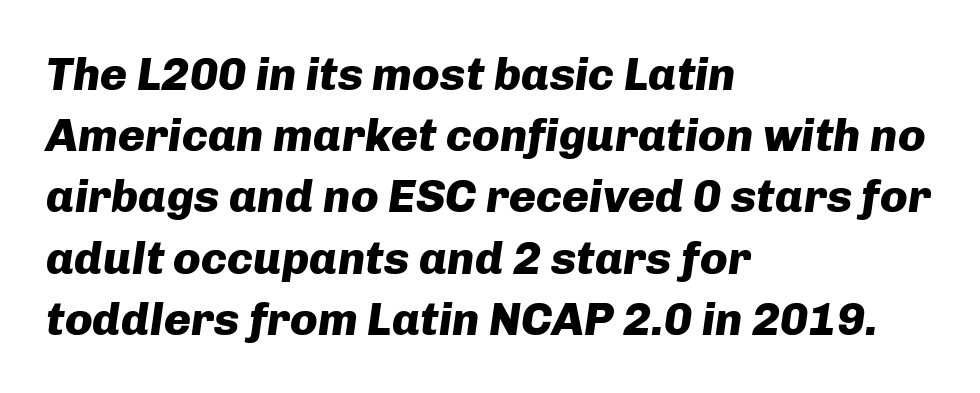
The image shows 46 px heavy type, italic (leaning right); set left-aligned, normal line spacing (1.33x), normal letter spacing, not underlined; low stroke contrast and a medium x-height.
